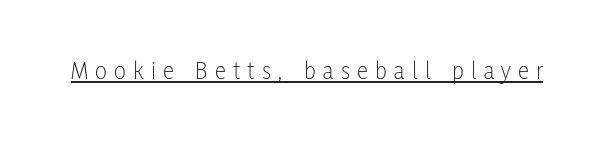
{"italic": "no", "bold": "no", "underline": "yes", "letter_spacing": "wide", "letter_spacing_em": 0.29, "glyph_px": 25}
